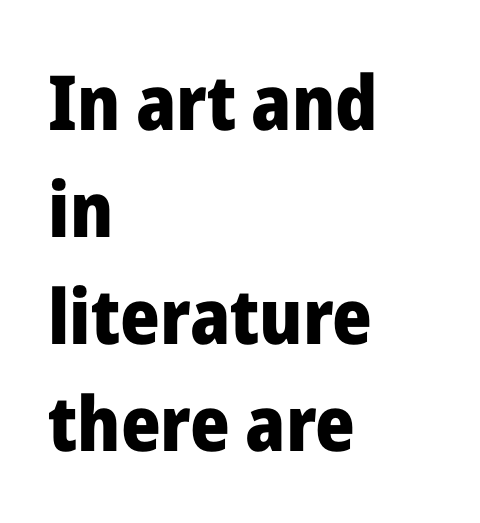
{"serif": "no", "italic": "no", "bold": "yes", "weight": "heavy", "width": "normal", "stroke_contrast": "low", "x_height": "medium", "monospaced": "no", "underline": "no", "align": "left", "line_spacing": "normal", "line_spacing_ratio": 1.41, "letter_spacing": "normal", "letter_spacing_em": 0.0, "glyph_px": 76}
